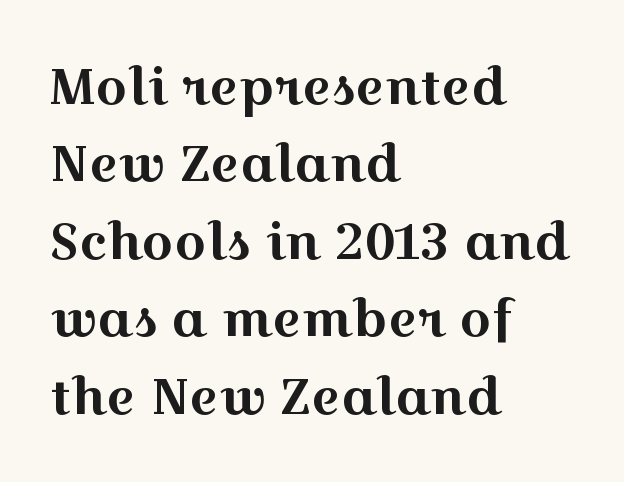
A bare baseline throughout the passage. You could call the tracking neutral — neither tight nor loose. A normal amount of white space separates one row of letters from the next. To sum up the face: it has serifs.
